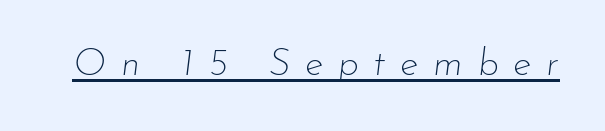
Q: Is the text bold? A: No.
Q: Is the text italic (slanted)? A: Yes, it leans right by about 7 degrees.
Q: Is the text underlined? A: Yes.
Q: Is the spacing between letters normal or unusually wide? A: Unusually wide.
Q: Width (condensed, normal, or wide)? A: Normal.
Q: Stroke contrast? A: Low.
Q: x-height? A: Small.
Q: Monospaced? A: No.
